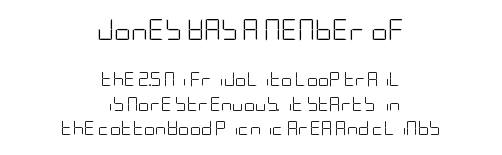
The image shows 21 px text type, upright; set centered, line spacing 1.74x, normal letter spacing, not underlined; the first (top) block is 1.5x larger.
